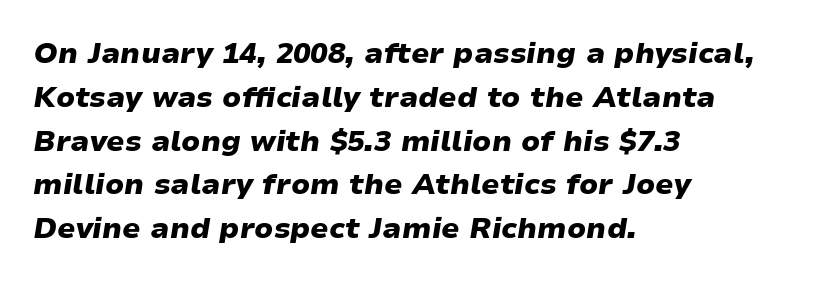
Q: Is the text bold? A: Yes.
Q: Is the text italic (slanted)? A: Yes, it leans right by about 9 degrees.
Q: Is the text underlined? A: No.
Q: How is the paragraph aligned? A: Left-aligned.
Q: Is the spacing between letters normal or unusually wide? A: Normal.
Q: Is the spacing between lines tight, normal or loose? A: Normal.
Q: Width (condensed, normal, or wide)? A: Wide.
Q: Stroke contrast? A: Low.
Q: x-height? A: Medium.
Q: Monospaced? A: No.
